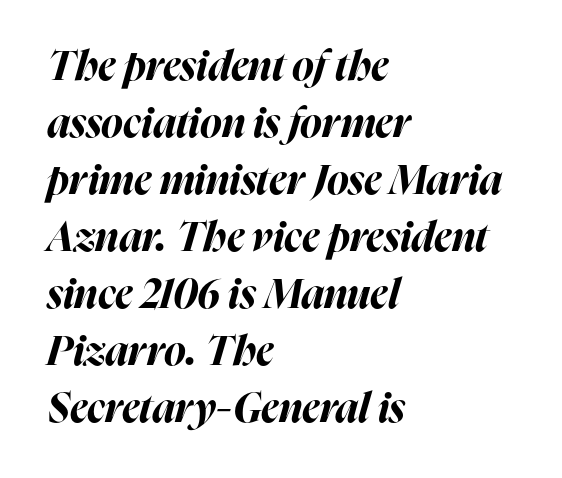
Only glyphs here, with clear space below each row. The whole block is typeset with a tilt. Typographic density is high because the face is bold. A typesetter would call this proportional, since set widths differ per character.
